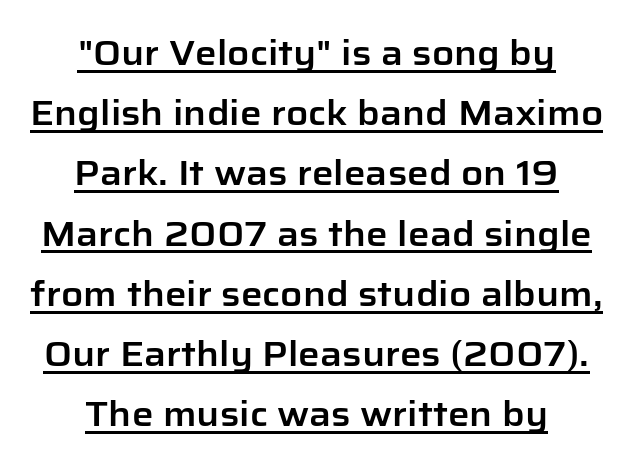
The image shows 34 px sans-serif type, upright; set centered, line spacing 1.77x, normal letter spacing, underlined; low stroke contrast and a medium x-height.
